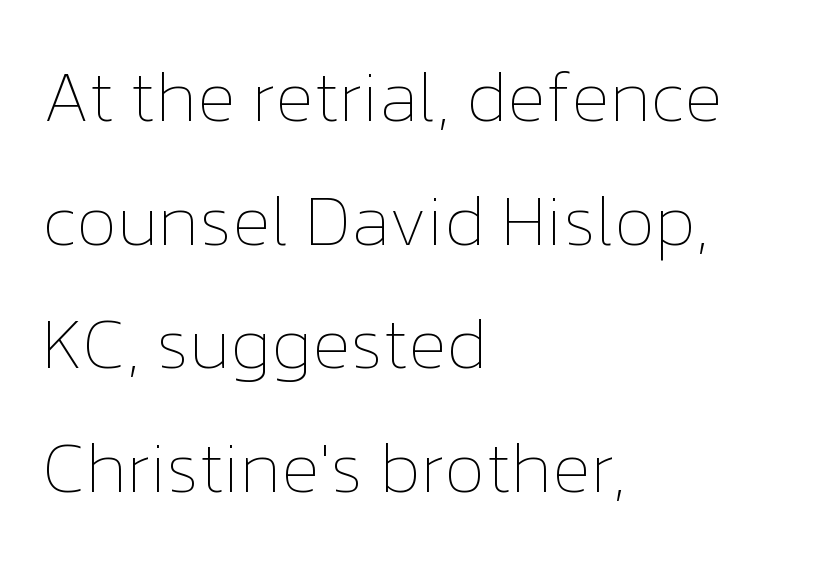
The image shows 71 px thin type, upright; set left-aligned, line spacing 1.74x, normal letter spacing, not underlined; low stroke contrast and a medium x-height.
